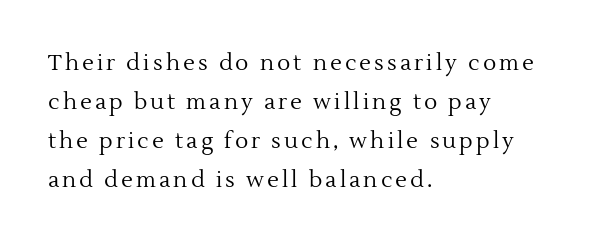
Lines of text with bare space underneath. One-word summary of the alignment: left. This is roman type, the default non-slanted kind. Stem width sits at or under what a default text font uses.
